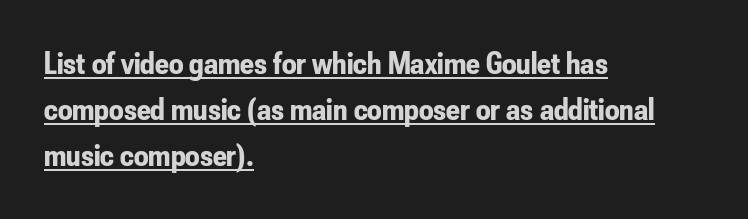
The image shows 32 px bold, condensed sans-serif type, upright; set left-aligned, normal line spacing (1.44x), normal letter spacing, underlined; low stroke contrast and a small x-height.
